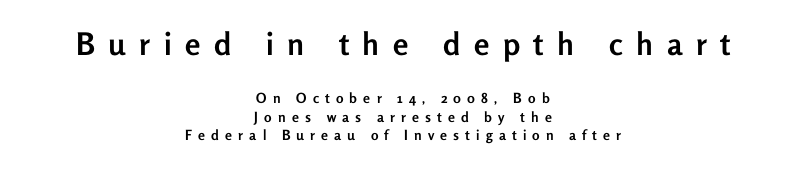
The image shows 31 px semibold sans-serif type, upright; set centered, normal line spacing (1.31x), unusually wide letter spacing (+0.44 em), not underlined; the first (top) block is 2.21x larger; low stroke contrast and a medium x-height.
